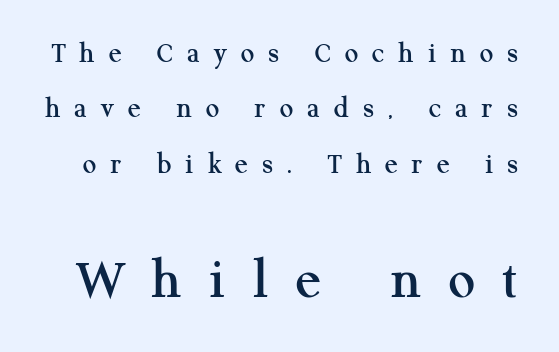
{"serif": "yes", "italic": "no", "width": "normal", "stroke_contrast": "medium", "x_height": "medium", "monospaced": "no", "underline": "no", "line_spacing_ratio": 1.85, "letter_spacing": "wide", "letter_spacing_em": 0.47, "larger_block": "second", "size_ratio": 1.97, "glyph_px": 59}
